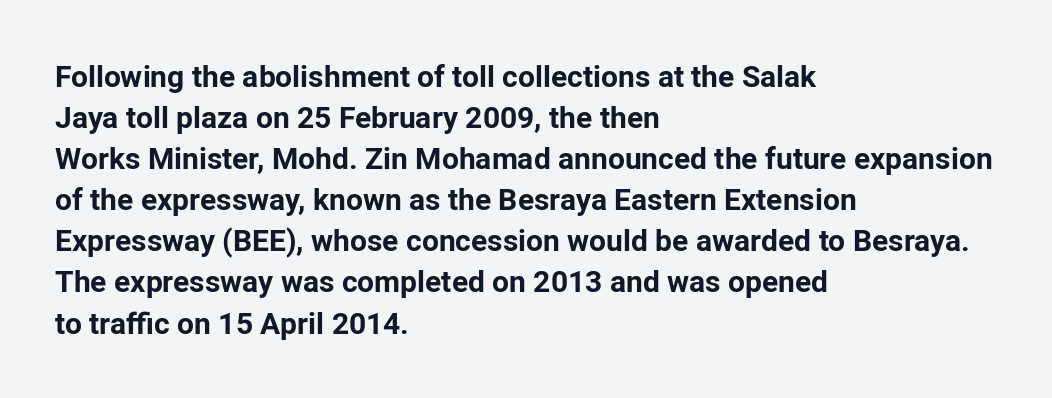
Q: Is the text bold? A: Yes.
Q: Is the text italic (slanted)? A: No, it is upright.
Q: Is the typeface a serif or a sans-serif typeface? A: Sans-serif.
Q: Is the text underlined? A: No.
Q: How is the paragraph aligned? A: Left-aligned.
Q: Is the spacing between letters normal or unusually wide? A: Normal.
Q: Is the spacing between lines tight, normal or loose? A: Normal.
Q: Width (condensed, normal, or wide)? A: Normal.
Q: Stroke contrast? A: Low.
Q: x-height? A: Medium.
Q: Monospaced? A: No.
